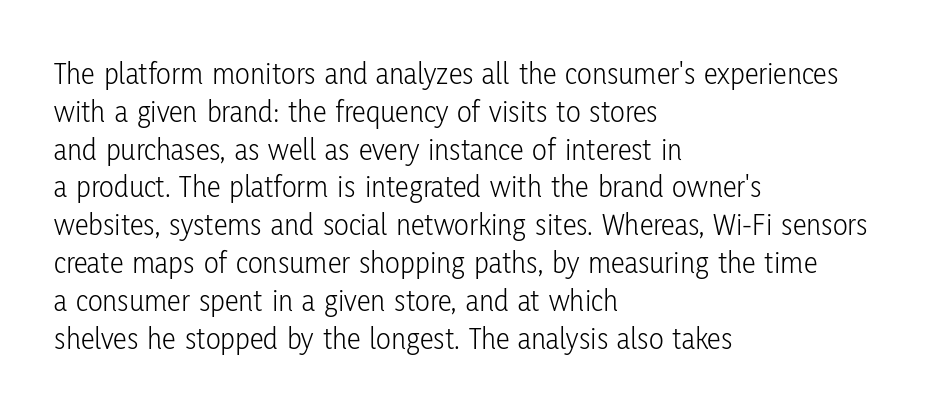
{"serif": "no", "italic": "no", "bold": "no", "weight": "light", "width": "condensed", "stroke_contrast": "low", "x_height": "medium", "monospaced": "no", "underline": "no", "align": "left", "line_spacing_ratio": 1.22, "letter_spacing": "normal", "letter_spacing_em": 0.0, "glyph_px": 31}
